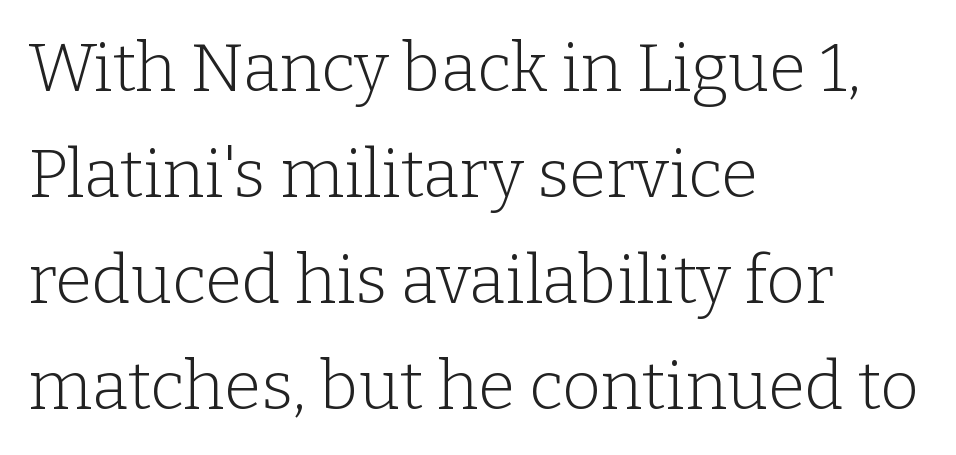
The image shows 67 px light serif type, upright; set left-aligned, normal line spacing (1.58x), normal letter spacing, not underlined; low stroke contrast and a medium x-height.
